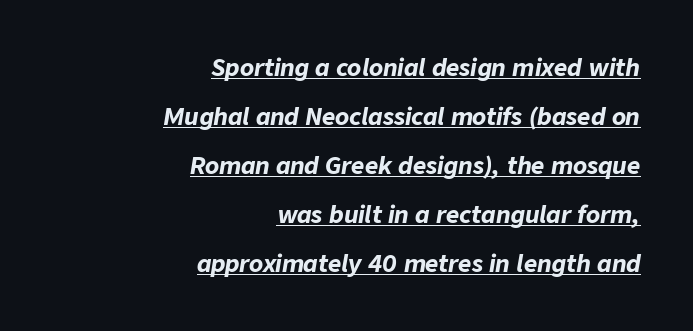
Slant detected: the letters are inclined. Look at the tracking — it's just the regular setting, nothing added. Is the type bold? Yes — the strokes are clearly thick and heavy. Students, observe: this is what heavily led, spacious text looks like. Horizontally, the lines are justified to the trailing edge only.
